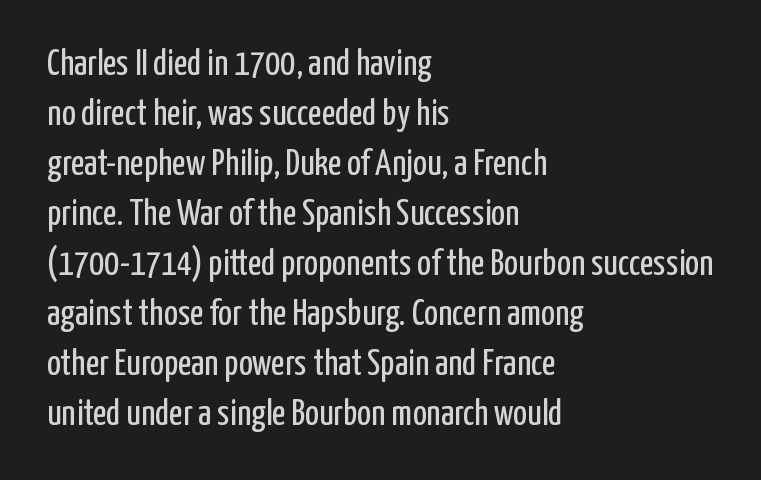
The image shows 37 px regular-weight, condensed sans-serif type, upright; set left-aligned, normal line spacing (1.35x), normal letter spacing, not underlined; low stroke contrast and a medium x-height.
